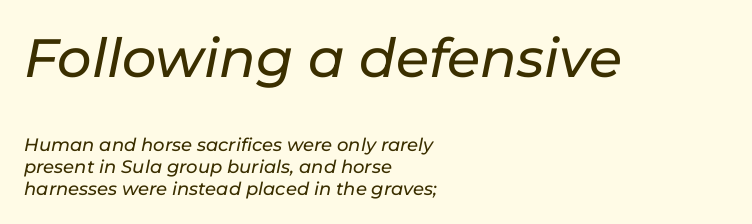
Q: Is the text italic (slanted)? A: Yes, it leans right by about 11 degrees.
Q: Is the text underlined? A: No.
Q: How is the paragraph aligned? A: Left-aligned.
Q: Is the spacing between letters normal or unusually wide? A: Normal.
Q: Which block of text is set in a larger size, the first (top) or the second (bottom)? A: The first (top) one.
Q: Width (condensed, normal, or wide)? A: Normal.
Q: Stroke contrast? A: Low.
Q: x-height? A: Medium.
Q: Monospaced? A: No.
